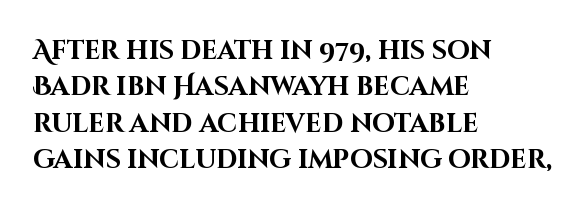
Characters remain perfectly vertical along every line. The passage is arranged the way most books set body copy — flush left. These lines sit exactly where default settings would place them. Nobody touched the tracking dial on this one. Descender tails drop into unmarked territory. Is the type bold? Yes — the strokes are clearly thick and heavy.
